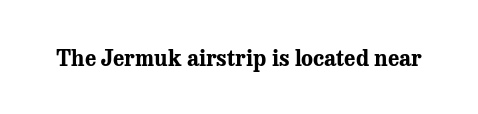
Q: Is the text bold? A: Yes.
Q: Is the text italic (slanted)? A: No, it is upright.
Q: Is the text underlined? A: No.
Q: Is the spacing between letters normal or unusually wide? A: Normal.
